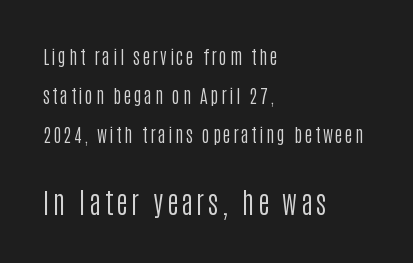
Unlike a traditional serif, this face leaves its strokes unadorned. These lines stack with their left ends in a neat column. The letters stand straight up with perfectly vertical stems. Words float on clear page, feet unadorned.
